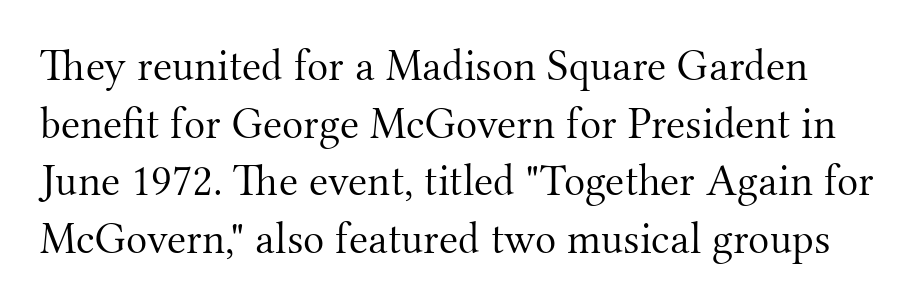
Compared with typical body copy, the letter spacing here is the same. Notice how descenders clear the ascenders below comfortably — that's standard leading. Honestly, there is no underline to notice here at all. The weight would be labelled regular, book, light, or lighter still. Every character sits straight up, as roman type does. Is this a fixed-width face? No — the glyphs have proportional, varying widths.
